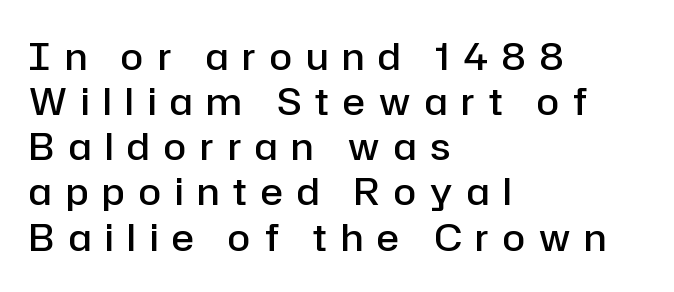
Q: Is the text bold? A: Semi-bold.
Q: Is the text italic (slanted)? A: No, it is upright.
Q: Is the typeface a serif or a sans-serif typeface? A: Sans-serif.
Q: Is the text underlined? A: No.
Q: How is the paragraph aligned? A: Left-aligned.
Q: Is the spacing between letters normal or unusually wide? A: Unusually wide.
Q: Width (condensed, normal, or wide)? A: Normal.
Q: Stroke contrast? A: Low.
Q: x-height? A: Medium.
Q: Monospaced? A: No.
